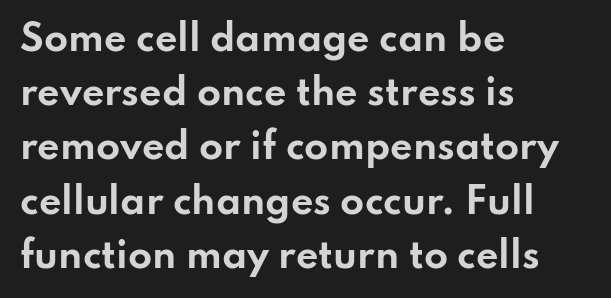
The image shows 35 px bold, wide sans-serif type, upright; set left-aligned, normal line spacing (1.55x), normal letter spacing, not underlined; low stroke contrast and a small x-height.
